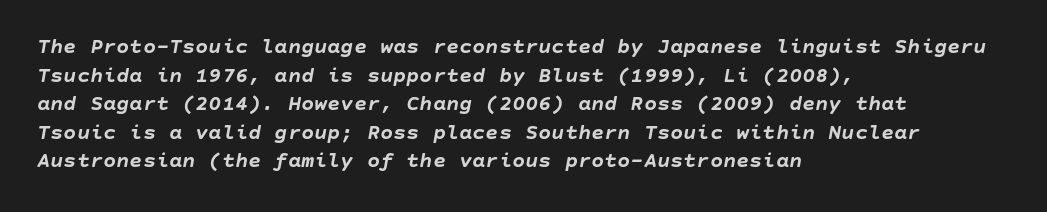
Q: Is the text bold? A: Yes.
Q: Is the text italic (slanted)? A: Yes, it leans right by about 10 degrees.
Q: Is the text underlined? A: No.
Q: How is the paragraph aligned? A: Left-aligned.
Q: Is the spacing between letters normal or unusually wide? A: Normal.
Q: Is the spacing between lines tight, normal or loose? A: Normal.
